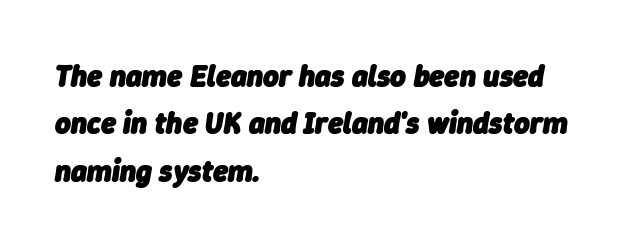
{"italic": "yes", "lean": "right", "slant_degrees": 9, "bold": "yes", "weight": "heavy", "width": "normal", "stroke_contrast": "low", "x_height": "medium", "monospaced": "no", "underline": "no", "align": "left", "line_spacing": "normal", "line_spacing_ratio": 1.58, "letter_spacing": "normal", "letter_spacing_em": 0.0, "glyph_px": 30}
